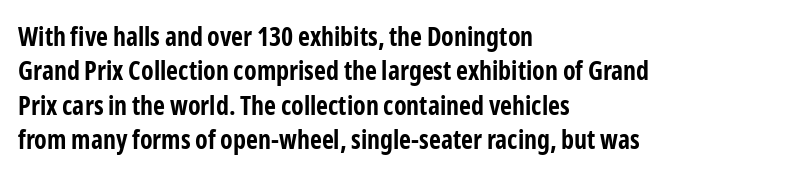
{"italic": "no", "bold": "yes", "underline": "no", "align": "left", "line_spacing": "normal", "line_spacing_ratio": 1.32, "letter_spacing": "normal", "letter_spacing_em": 0.0, "glyph_px": 26}
